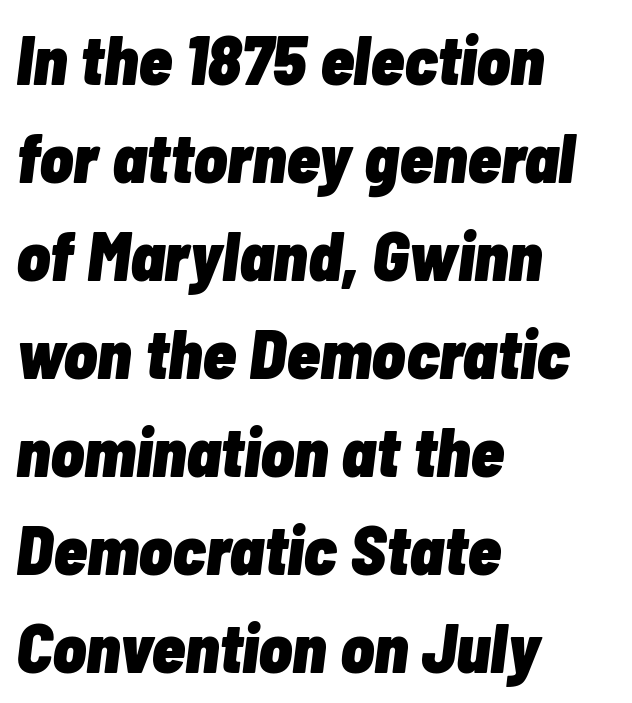
Pretty heavy lettering here — definitely bold. Leading: standard. This sample uses plain, unmodified letter spacing. The paragraph has a hard left edge and a soft right edge.
